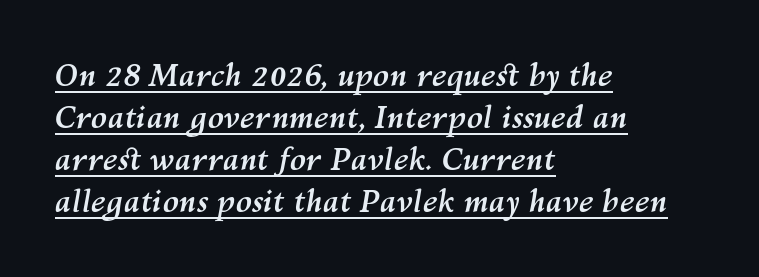
The image shows 30 px semibold type, italic (leaning right); set left-aligned, normal line spacing (1.4x), normal letter spacing, underlined; medium stroke contrast and a medium x-height.
